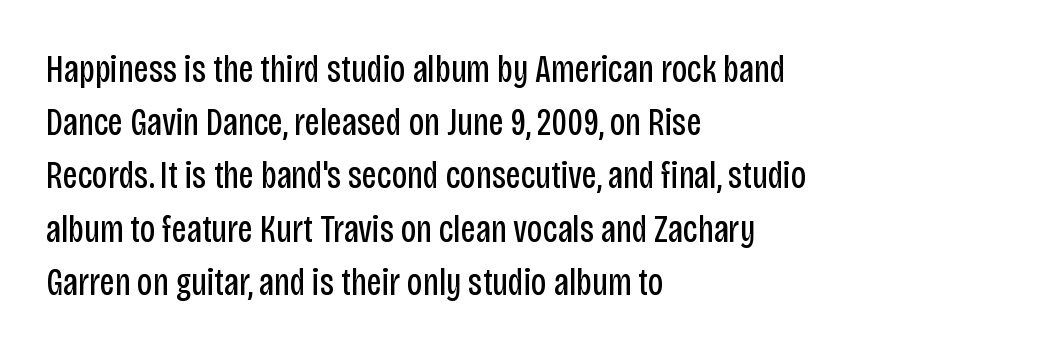
The image shows 38 px regular-weight, condensed sans-serif type, upright; set left-aligned, normal line spacing (1.4x), normal letter spacing, not underlined; low stroke contrast and a large x-height.
